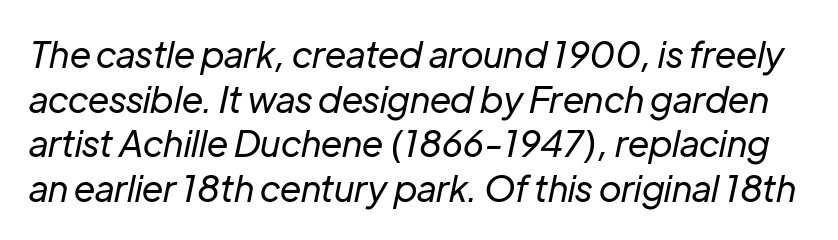
This sample has the flowing, uneven cadence of proportional lettering. Vertical stems look standard width or narrower in stroke. Looking at the ascenders, they clearly lean. Check the space under the baseline: it is left empty. Standard letterfit; no display-style spreading of the glyphs.
